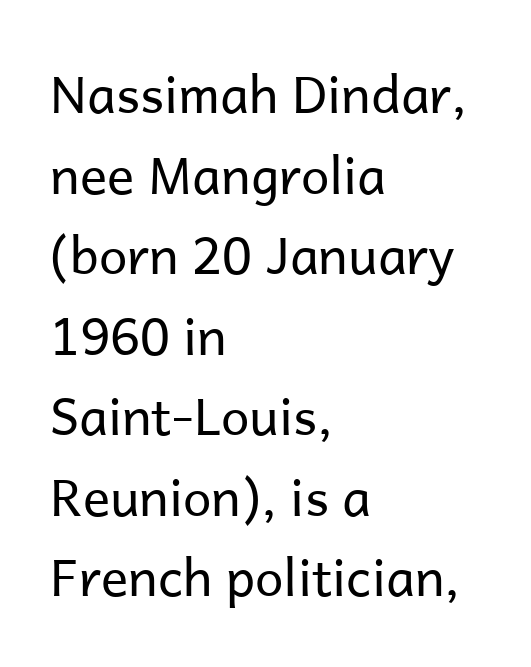
Q: Is the text bold? A: No.
Q: Is the text italic (slanted)? A: No, it is upright.
Q: Is the typeface a serif or a sans-serif typeface? A: Sans-serif.
Q: Is the text underlined? A: No.
Q: How is the paragraph aligned? A: Left-aligned.
Q: Is the spacing between letters normal or unusually wide? A: Normal.
Q: Is the spacing between lines tight, normal or loose? A: Normal.
Q: Width (condensed, normal, or wide)? A: Normal.
Q: Stroke contrast? A: Low.
Q: x-height? A: Medium.
Q: Monospaced? A: No.
